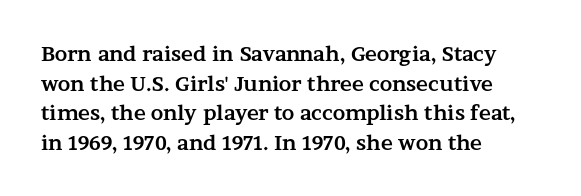
{"italic": "no", "bold": "yes", "underline": "no", "align": "left", "line_spacing": "normal", "line_spacing_ratio": 1.48, "letter_spacing": "normal", "letter_spacing_em": 0.0, "glyph_px": 20}
